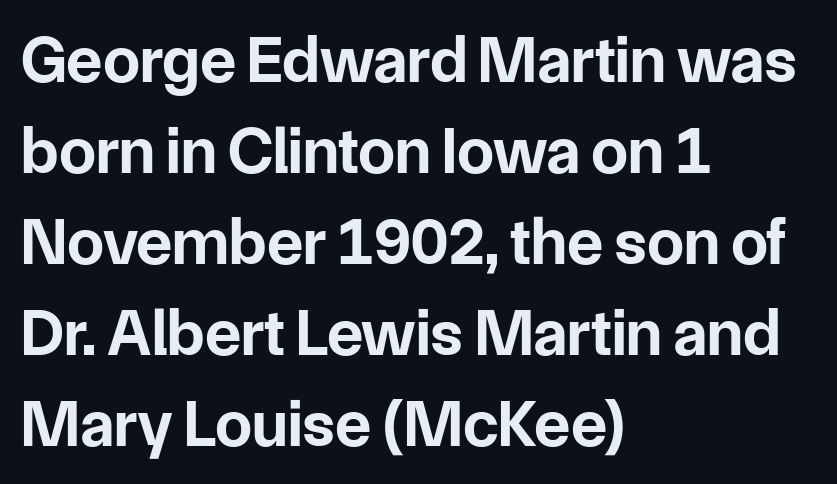
The image shows 66 px bold sans-serif type, upright; set left-aligned, normal line spacing (1.38x), normal letter spacing, not underlined; low stroke contrast and a medium x-height.
